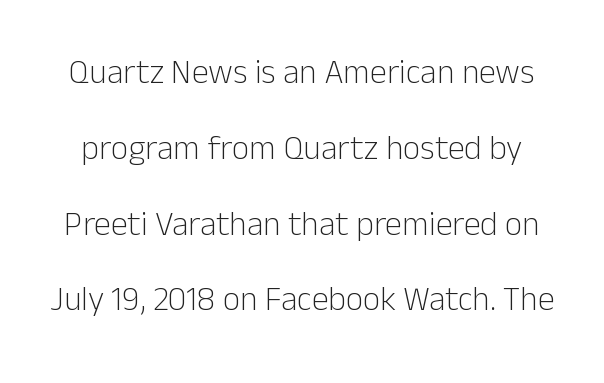
{"serif": "no", "italic": "no", "bold": "no", "weight": "light", "width": "normal", "stroke_contrast": "low", "x_height": "medium", "monospaced": "no", "underline": "no", "line_spacing": "loose", "line_spacing_ratio": 2.23, "letter_spacing": "normal", "letter_spacing_em": 0.0, "glyph_px": 34}
